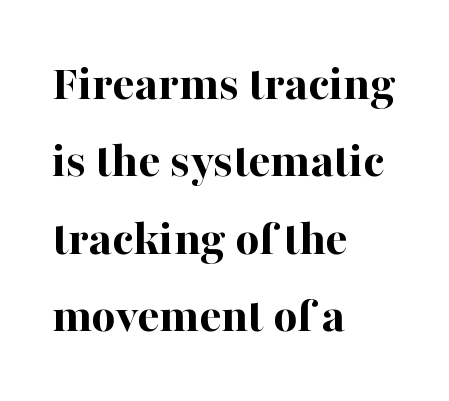
The image shows 52 px bold serif type, upright; set left-aligned, normal line spacing (1.49x), normal letter spacing, not underlined; high stroke contrast and a medium x-height.
